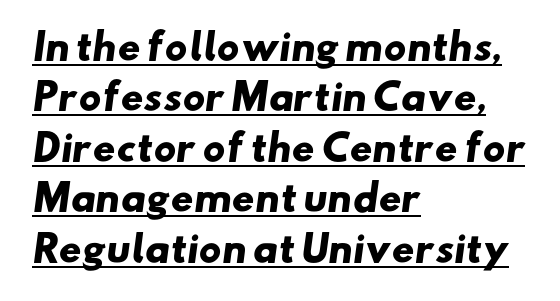
Q: Is the text bold? A: Yes.
Q: Is the typeface a serif or a sans-serif typeface? A: Sans-serif.
Q: Is the text underlined? A: Yes.
Q: How is the paragraph aligned? A: Left-aligned.
Q: Is the spacing between letters normal or unusually wide? A: Normal.
Q: Is the spacing between lines tight, normal or loose? A: Normal.
Q: Width (condensed, normal, or wide)? A: Wide.
Q: Stroke contrast? A: Low.
Q: x-height? A: Small.
Q: Monospaced? A: No.
